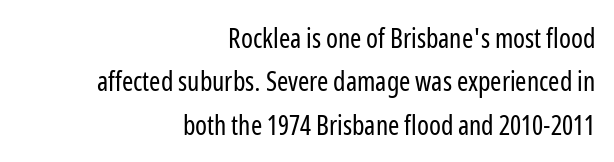
The image shows 27 px text type, upright; set right-aligned, normal line spacing (1.61x), normal letter spacing, not underlined.
